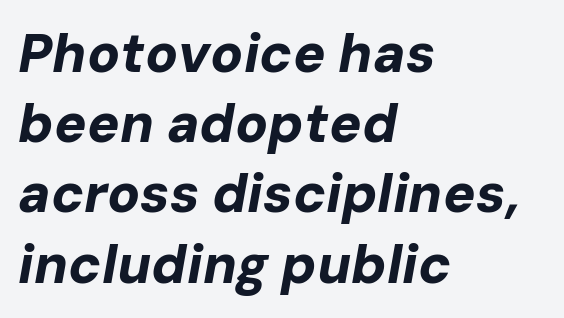
{"italic": "yes", "lean": "right", "slant_degrees": 10, "bold": "yes", "weight": "bold", "width": "normal", "stroke_contrast": "low", "x_height": "medium", "monospaced": "no", "underline": "no", "align": "left", "line_spacing": "normal", "line_spacing_ratio": 1.3, "letter_spacing": "normal", "letter_spacing_em": 0.0, "glyph_px": 54}
